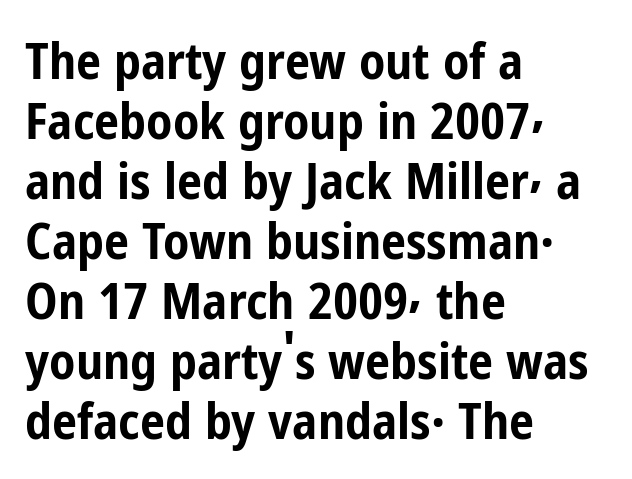
{"serif": "no", "italic": "no", "bold": "yes", "weight": "bold", "width": "condensed", "stroke_contrast": "low", "x_height": "medium", "monospaced": "no", "underline": "no", "align": "left", "line_spacing_ratio": 1.2, "letter_spacing": "normal", "letter_spacing_em": 0.0, "glyph_px": 50}
